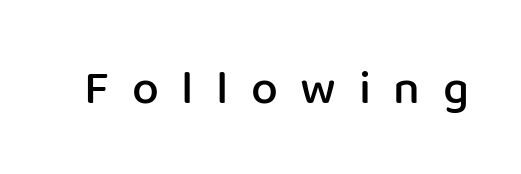
The image shows 48 px semibold sans-serif type, upright; set unusually wide letter spacing (+0.47 em), not underlined; low stroke contrast and a medium x-height.
